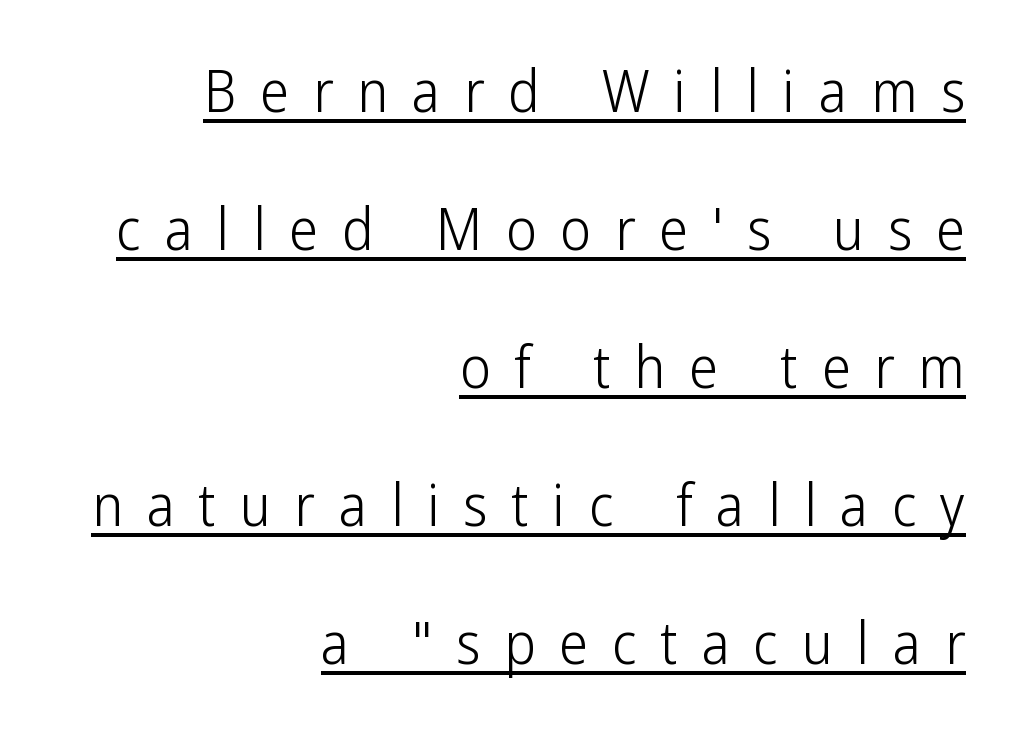
{"serif": "no", "italic": "no", "bold": "no", "weight": "light", "width": "condensed", "stroke_contrast": "low", "x_height": "medium", "monospaced": "no", "underline": "yes", "align": "right", "line_spacing": "loose", "line_spacing_ratio": 2.38, "letter_spacing": "wide", "letter_spacing_em": 0.41, "glyph_px": 58}
